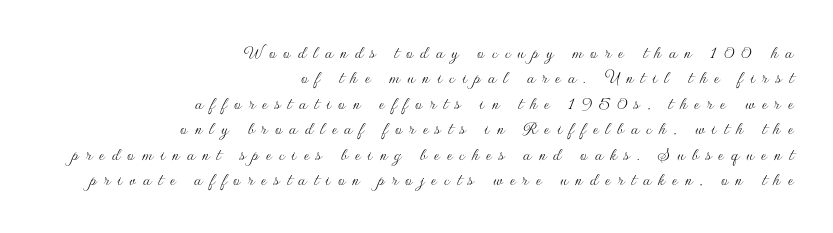
Rule under the text: the space is simply empty. Substantial extra tracking has been applied to these lines. A normal amount of white space separates one row of letters from the next.
